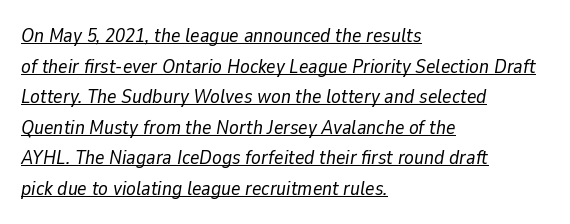
Q: Is the text bold? A: No.
Q: Is the text italic (slanted)? A: Yes, it leans right by about 9 degrees.
Q: Is the text underlined? A: Yes.
Q: How is the paragraph aligned? A: Left-aligned.
Q: Is the spacing between letters normal or unusually wide? A: Normal.
Q: Is the spacing between lines tight, normal or loose? A: Normal.
